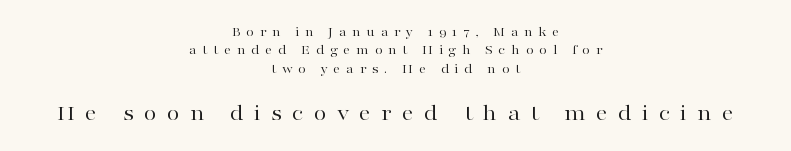
The image shows 24 px text type, upright; set centered, normal line spacing (1.32x), unusually wide letter spacing (+0.41 em), not underlined; the second (bottom) block is 1.71x larger.
